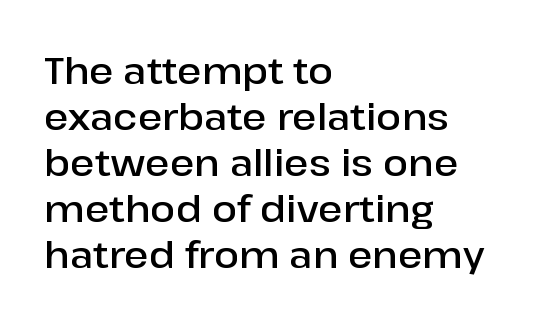
{"serif": "no", "italic": "no", "bold": "semi", "weight": "semibold", "width": "normal", "stroke_contrast": "low", "x_height": "medium", "monospaced": "no", "underline": "no", "align": "left", "line_spacing_ratio": 1.24, "letter_spacing": "normal", "letter_spacing_em": 0.0, "glyph_px": 37}
